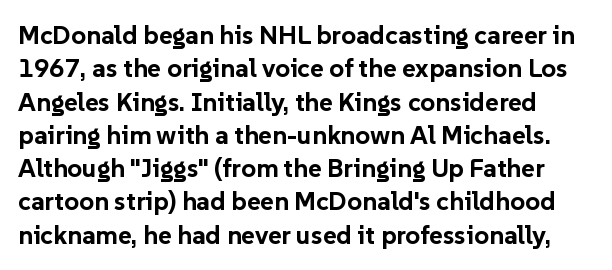
{"italic": "no", "bold": "yes", "underline": "no", "line_spacing": "normal", "line_spacing_ratio": 1.28, "letter_spacing": "normal", "letter_spacing_em": 0.0, "glyph_px": 26}
